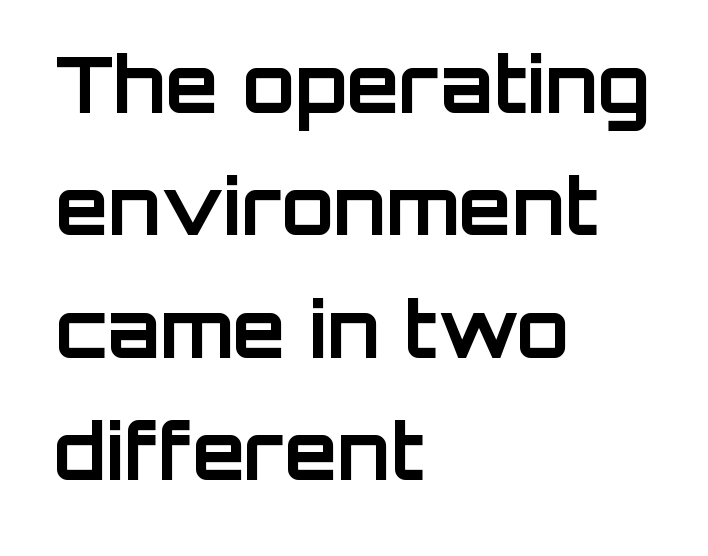
The line texture is even and compact thanks to regular tracking. Type without underlining. You could not count columns in this text — the font is proportionally spaced. Horizontal alignment here is leftward, the default for most running prose. Summary of weight: heavy, a full bold.
